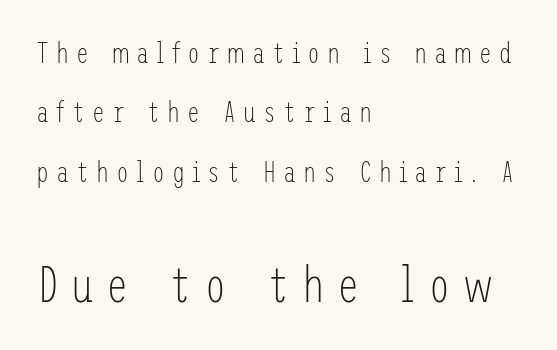
The image shows 51 px light, condensed sans-serif type, upright; set left-aligned, loose line spacing (2.05x), unusually wide letter spacing (+0.24 em), not underlined; the second (bottom) block is 1.76x larger; low stroke contrast and a medium x-height.
